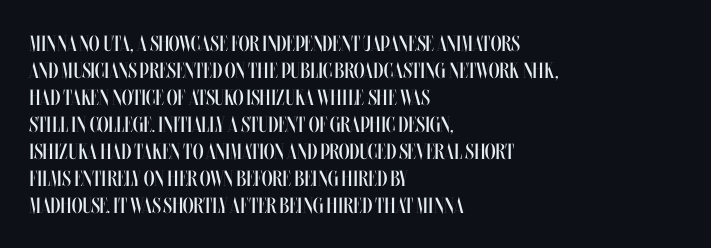
The image shows 22 px text type, upright; set left-aligned, line spacing 1.23x, normal letter spacing, not underlined.
